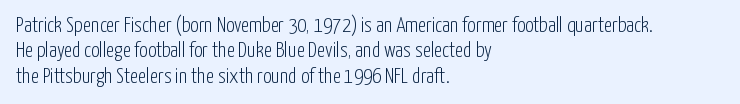
{"italic": "no", "bold": "no", "underline": "no", "align": "left", "line_spacing_ratio": 1.21, "letter_spacing": "normal", "letter_spacing_em": 0.0, "glyph_px": 21}
